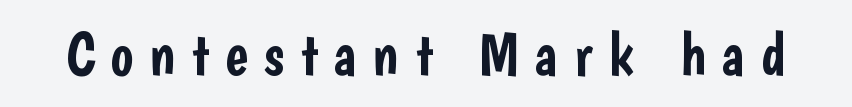
{"serif": "no", "italic": "no", "width": "condensed", "stroke_contrast": "low", "x_height": "medium", "monospaced": "no", "underline": "no", "letter_spacing": "wide", "letter_spacing_em": 0.26, "glyph_px": 61}
